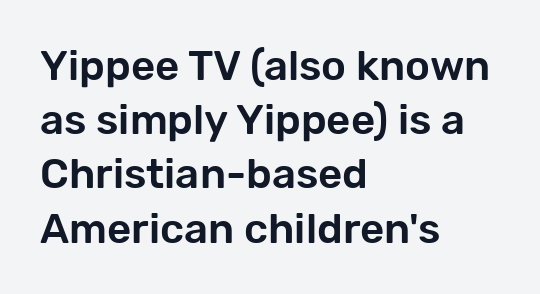
The image shows 42 px sans-serif type, upright; set left-aligned, normal line spacing (1.29x), normal letter spacing, not underlined; low stroke contrast and a medium x-height.
